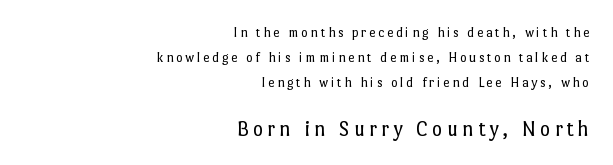
The image shows 22 px text type, upright; set right-aligned, line spacing 1.79x, not underlined; the second (bottom) block is 1.57x larger.
